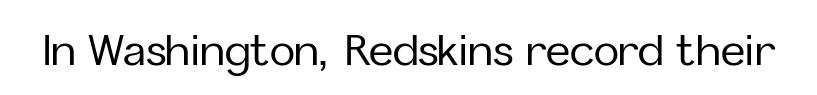
{"serif": "no", "italic": "no", "width": "normal", "stroke_contrast": "low", "x_height": "medium", "monospaced": "no", "underline": "no", "letter_spacing": "normal", "letter_spacing_em": 0.0, "glyph_px": 42}
